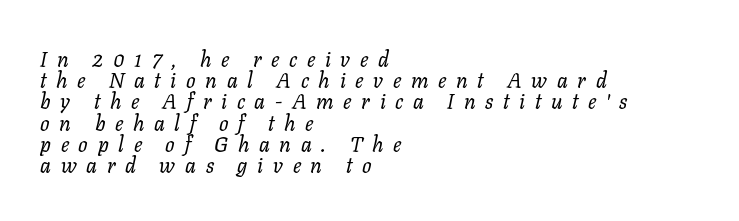
The image shows 21 px text type, italic (leaning right); set left-aligned, tight line spacing (1.01x), unusually wide letter spacing (+0.46 em), not underlined.
